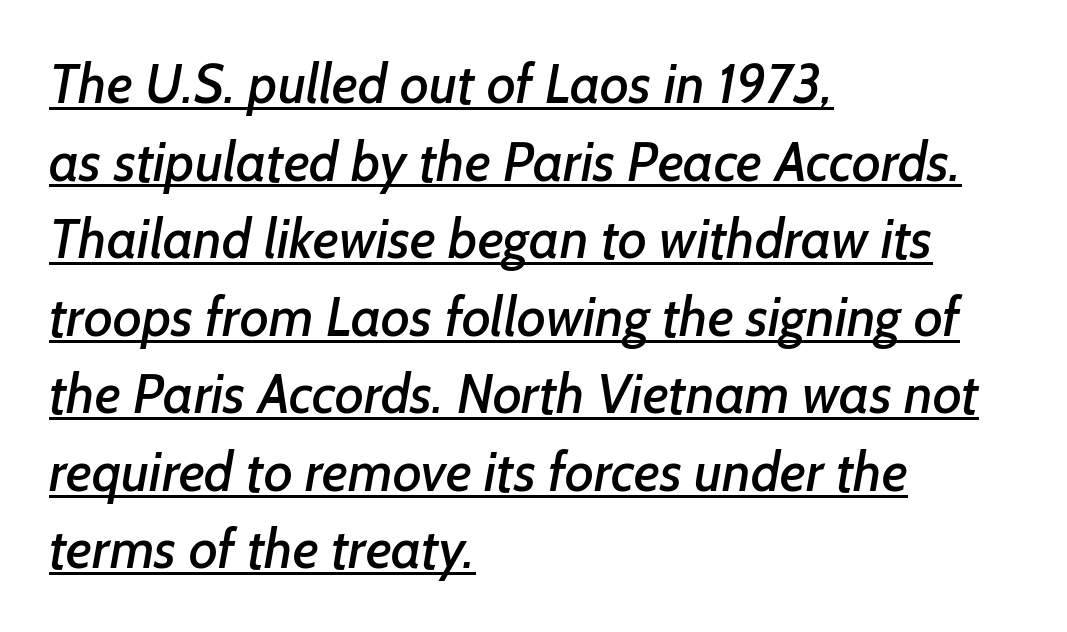
The image shows 55 px sans-serif type; set left-aligned, normal line spacing (1.41x), normal letter spacing, underlined; low stroke contrast and a medium x-height.
